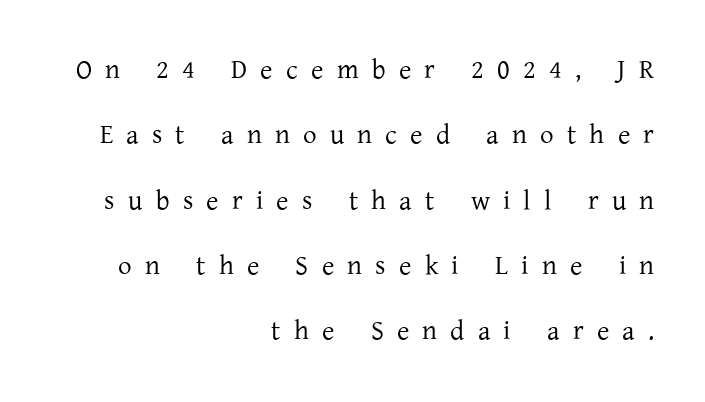
Q: Is the text bold? A: No.
Q: Is the text italic (slanted)? A: No, it is upright.
Q: Is the text underlined? A: No.
Q: How is the paragraph aligned? A: Right-aligned.
Q: Is the spacing between letters normal or unusually wide? A: Unusually wide.
Q: Is the spacing between lines tight, normal or loose? A: Loose.
